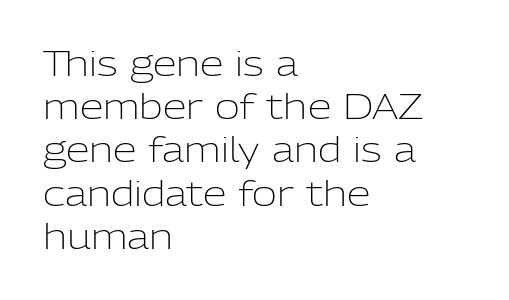
{"serif": "no", "italic": "no", "bold": "no", "weight": "light", "width": "normal", "stroke_contrast": "low", "x_height": "medium", "monospaced": "no", "underline": "no", "align": "left", "line_spacing": "normal", "line_spacing_ratio": 1.27, "letter_spacing": "normal", "letter_spacing_em": 0.0, "glyph_px": 34}
